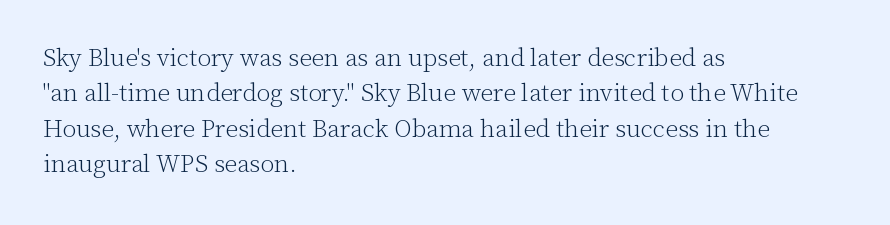
The image shows 25 px text type, upright; set left-aligned, normal line spacing (1.42x), normal letter spacing, not underlined.
